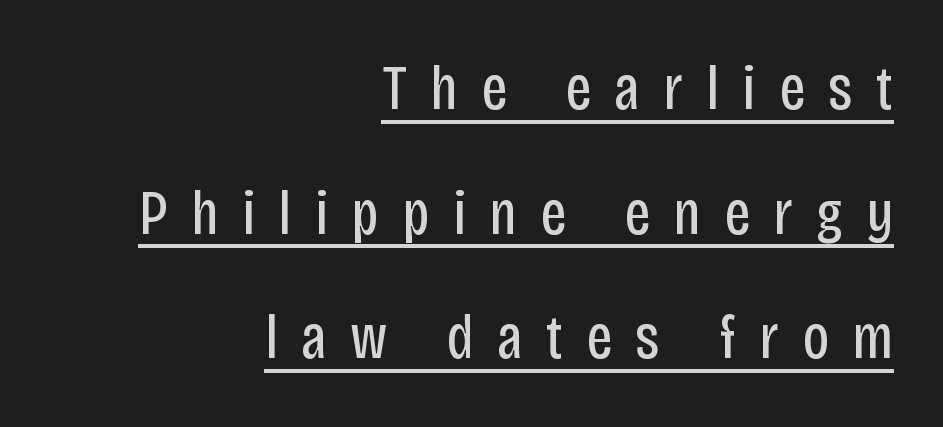
{"serif": "no", "italic": "no", "bold": "no", "weight": "regular", "width": "condensed", "stroke_contrast": "low", "x_height": "large", "monospaced": "no", "underline": "yes", "align": "right", "line_spacing": "loose", "line_spacing_ratio": 1.98, "letter_spacing": "wide", "letter_spacing_em": 0.37, "glyph_px": 63}
